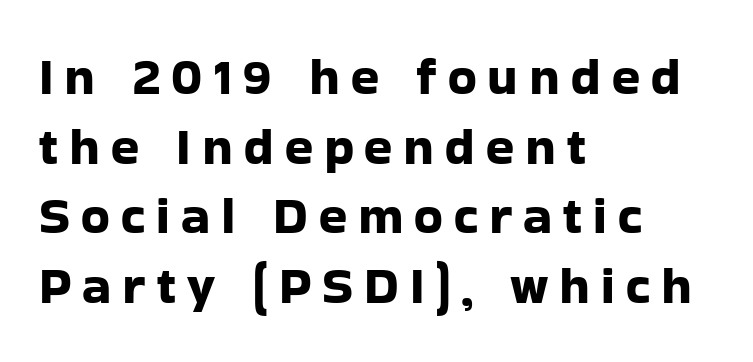
To sum up the face: it is a sans, with no serifs. This sample is left-justified, so line endings fall wherever the words run out. Each letter keeps its own natural width here, so spacing adapts to shape. If you drew a line through each stem, it would be perfectly vertical. Each new line begins a customary step beneath the previous one. Each row of text sits above clean, open space.
